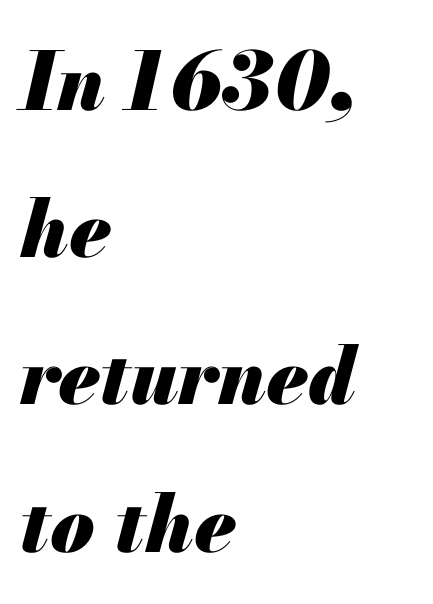
Q: Is the text bold? A: Yes.
Q: Is the text italic (slanted)? A: Yes, it leans right by about 13 degrees.
Q: Is the text underlined? A: No.
Q: How is the paragraph aligned? A: Left-aligned.
Q: Is the spacing between letters normal or unusually wide? A: Normal.
Q: Width (condensed, normal, or wide)? A: Normal.
Q: Stroke contrast? A: Medium.
Q: x-height? A: Small.
Q: Monospaced? A: No.
